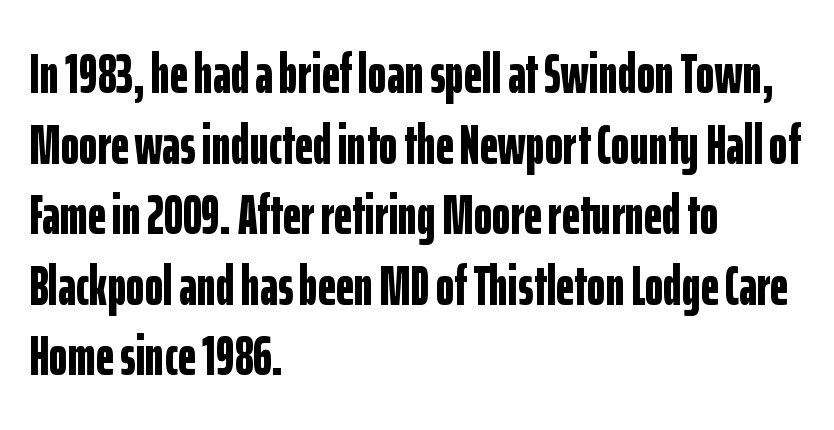
Does extra space separate the letters? No, they use regular spacing. Check the space under the baseline: it is left empty. Type style note: lacks serifs. Caption: bold face, heavy strokes. The rows are spaced the way most documents space them. The passage is arranged the way most books set body copy — flush left.
